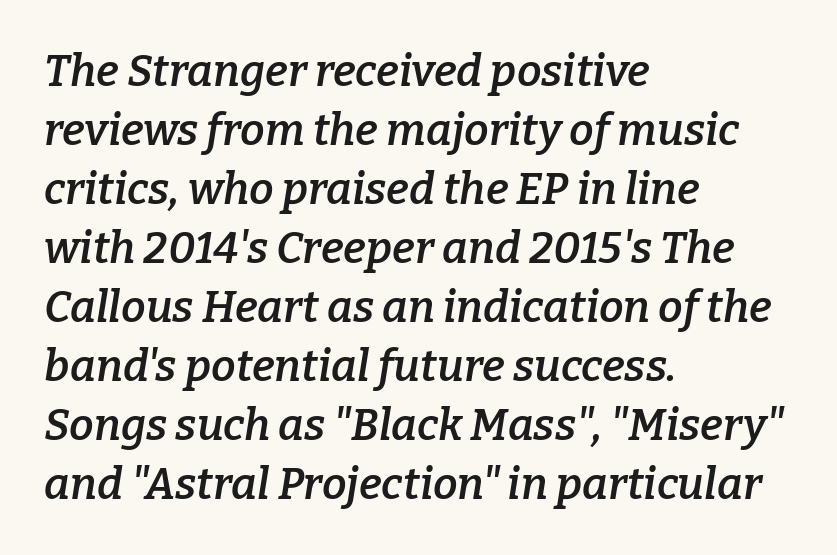
{"serif": "yes", "italic": "yes", "lean": "right", "slant_degrees": 9, "bold": "semi", "weight": "semibold", "width": "normal", "stroke_contrast": "low", "x_height": "medium", "monospaced": "no", "underline": "no", "align": "left", "line_spacing": "normal", "line_spacing_ratio": 1.34, "letter_spacing": "normal", "letter_spacing_em": 0.0, "glyph_px": 44}
